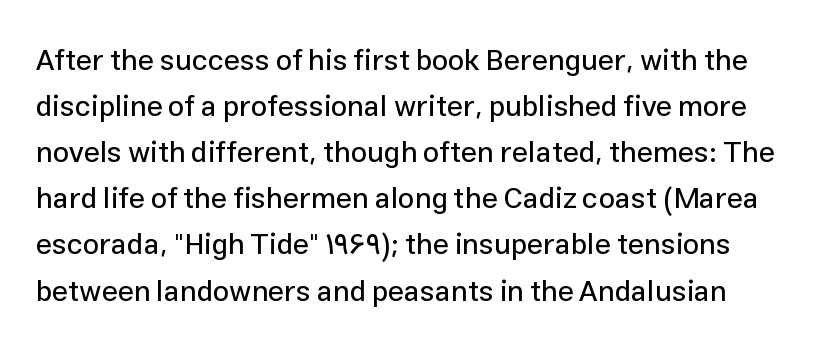
The image shows 29 px sans-serif type, upright; set normal line spacing (1.59x), normal letter spacing, not underlined; low stroke contrast and a medium x-height.
